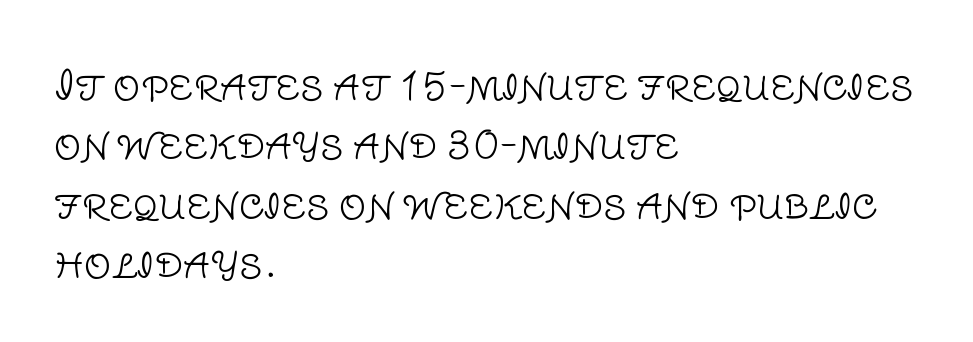
The weight would be labelled regular, book, light, or lighter still. Alignment: flush left. Leading: standard. Does extra space separate the letters? No, they use regular spacing.
